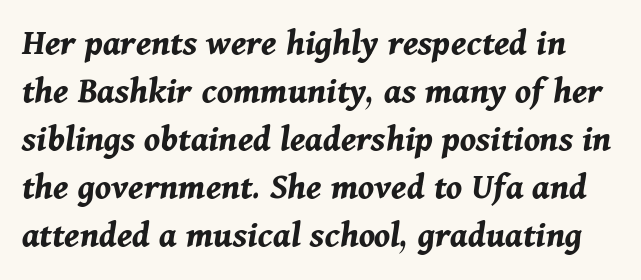
{"italic": "yes", "lean": "right", "slant_degrees": 11, "bold": "yes", "weight": "bold", "width": "normal", "stroke_contrast": "medium", "x_height": "medium", "monospaced": "no", "underline": "no", "line_spacing": "normal", "line_spacing_ratio": 1.26, "letter_spacing": "normal", "letter_spacing_em": 0.0, "glyph_px": 38}
